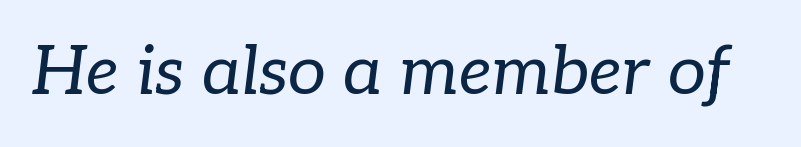
The image shows 68 px regular-weight serif type, italic (leaning right); set normal letter spacing, not underlined; low stroke contrast and a medium x-height.
